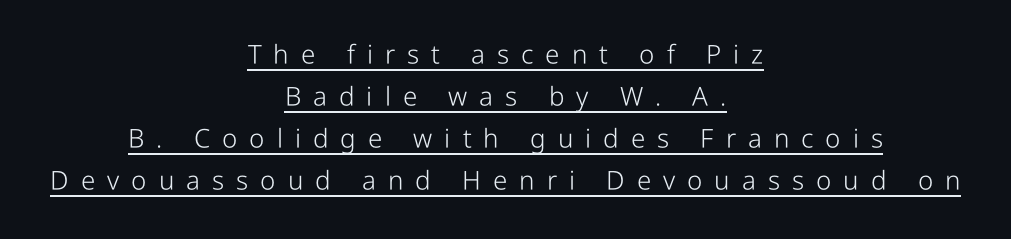
Does the copy run flush right? No — it is centered line by line. The letters stand straight up with perfectly vertical stems. The rendered words wear a rule along their underside. The letters look calm and open, with moderate or lighter stems. What's the leading like? Ordinary, nothing unusual. Inter-character spacing is expanded well beyond the font's built-in metrics.
